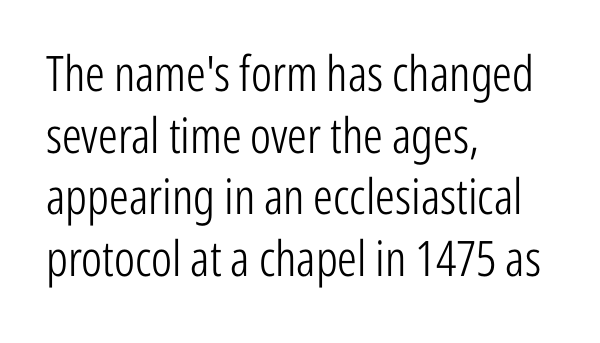
You could not count columns in this text — the font is proportionally spaced. Visually the block forms a straight wall on the left and a jagged coastline on the right. The rendering shows plain stroke endings on the letterforms — a sans-serif design. Anything drawn beneath the words? Only blank space. Ascenders rise straight up at ninety degrees.
